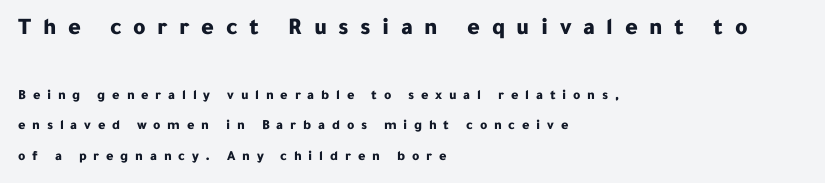
Every character sits straight up, as roman type does. Weight check: bold — yes, fully. Look at the glyph heights: the upper group is clearly the bigger setting. Has an underline been added? It has not.
